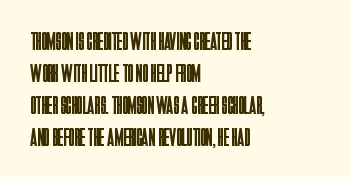
Q: Is the text bold? A: No.
Q: Is the text italic (slanted)? A: No, it is upright.
Q: Is the text underlined? A: No.
Q: How is the paragraph aligned? A: Left-aligned.
Q: Is the spacing between letters normal or unusually wide? A: Normal.
